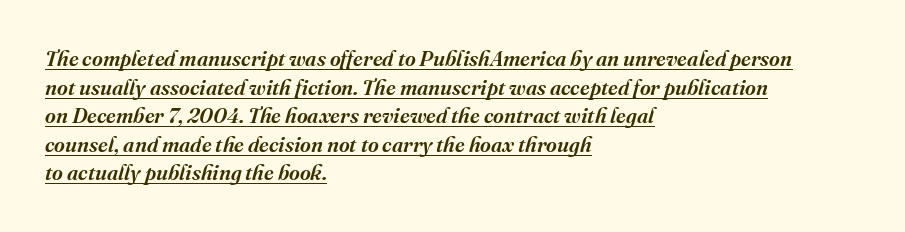
Regarding leading, the lines here are spaced in the standard way. This is the in-between weight designers call semibold or demi. An italicized treatment has been applied to the whole sample. Casual observation: everything's shoved over to the left. Honestly, the letter spacing is just normal — you wouldn't notice it. Every word sits above its own underline.
